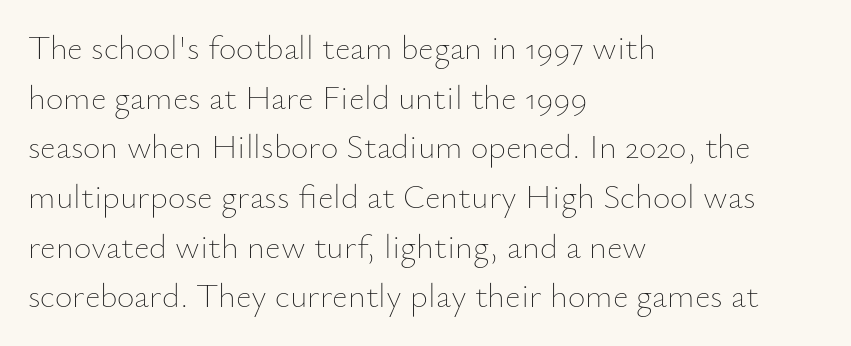
The image shows 34 px thin type, upright; set left-aligned, normal line spacing (1.46x), normal letter spacing, not underlined; low stroke contrast and a small x-height.
